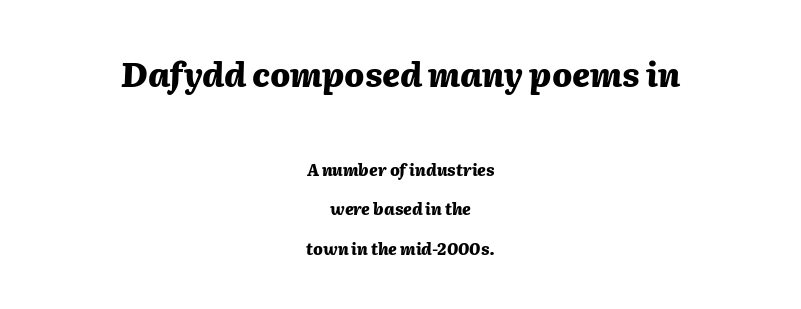
Q: Is the text bold? A: Yes.
Q: Is the text italic (slanted)? A: Yes, it leans right by about 2 degrees.
Q: Is the text underlined? A: No.
Q: How is the paragraph aligned? A: Centered.
Q: Is the spacing between letters normal or unusually wide? A: Normal.
Q: Is the spacing between lines tight, normal or loose? A: Loose.
Q: Which block of text is set in a larger size, the first (top) or the second (bottom)? A: The first (top) one.
Q: Width (condensed, normal, or wide)? A: Normal.
Q: Stroke contrast? A: Medium.
Q: x-height? A: Medium.
Q: Monospaced? A: No.
